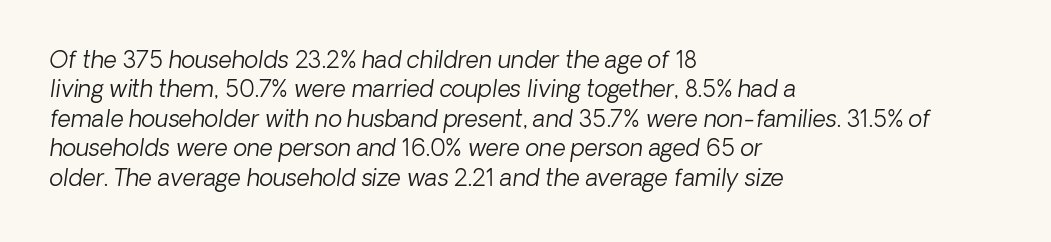
Q: Is the text bold? A: No.
Q: Is the text underlined? A: No.
Q: How is the paragraph aligned? A: Left-aligned.
Q: Is the spacing between letters normal or unusually wide? A: Normal.
Q: Is the spacing between lines tight, normal or loose? A: Normal.
